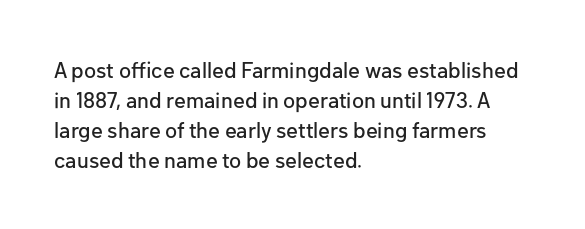
{"italic": "no", "underline": "no", "align": "left", "line_spacing": "normal", "line_spacing_ratio": 1.37, "letter_spacing": "normal", "letter_spacing_em": 0.0, "glyph_px": 22}
